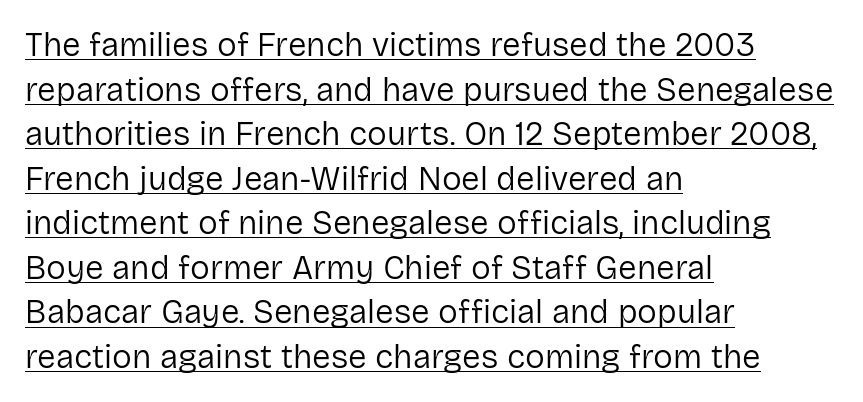
The image shows 33 px regular-weight sans-serif type, upright; set left-aligned, normal line spacing (1.35x), normal letter spacing, underlined; low stroke contrast and a medium x-height.
